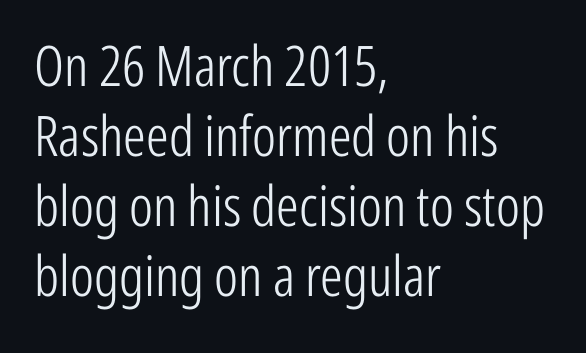
Q: Is the text bold? A: No.
Q: Is the text italic (slanted)? A: No, it is upright.
Q: Is the typeface a serif or a sans-serif typeface? A: Sans-serif.
Q: Is the text underlined? A: No.
Q: How is the paragraph aligned? A: Left-aligned.
Q: Is the spacing between letters normal or unusually wide? A: Normal.
Q: Is the spacing between lines tight, normal or loose? A: Normal.
Q: Width (condensed, normal, or wide)? A: Condensed.
Q: Stroke contrast? A: Low.
Q: x-height? A: Medium.
Q: Monospaced? A: No.
